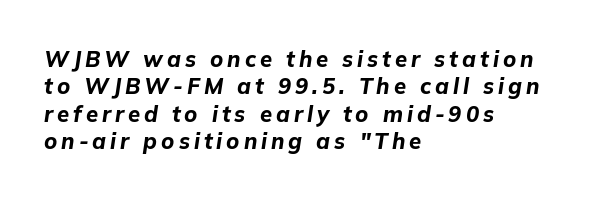
The paragraph shown leans on its left margin. Students, this is bold: see how much ink each stroke carries. Descender tails drop into unmarked territory. This is oblique type, the kind used for emphasis or titles.
